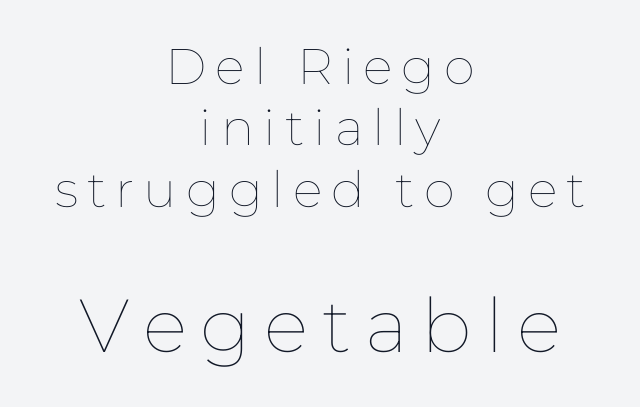
Is the stroke heavy? The answer is a plain regular-or-lighter. Ordinary non-slanted type is in use. Caption: multi-line text, centered on the measure. Varying glyph widths throughout — classic text-font behaviour. Look at the glyph heights: the lower group is clearly the bigger setting.
